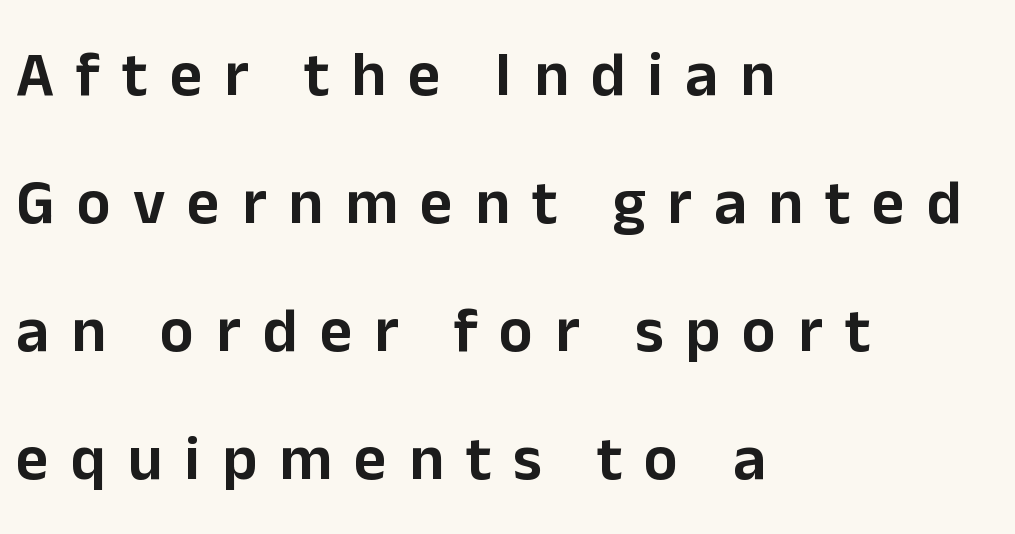
The image shows 63 px sans-serif type, upright; set left-aligned, loose line spacing (2.03x), unusually wide letter spacing (+0.35 em), not underlined; low stroke contrast and a medium x-height.
